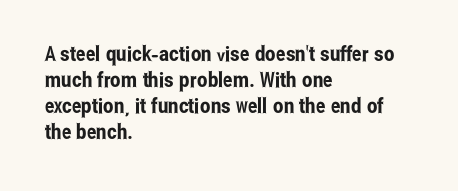
The image shows 21 px text type, upright; set left-aligned, line spacing 1.24x, normal letter spacing, not underlined.
